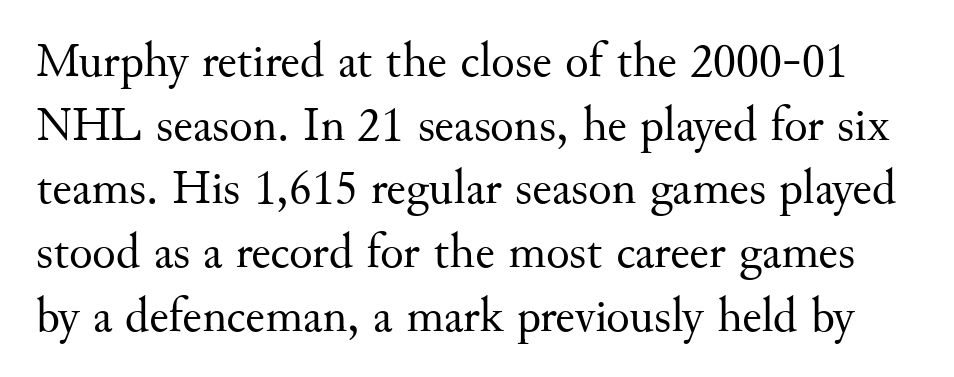
{"serif": "yes", "italic": "no", "bold": "no", "weight": "regular", "width": "normal", "stroke_contrast": "medium", "x_height": "small", "monospaced": "no", "underline": "no", "line_spacing": "normal", "line_spacing_ratio": 1.3, "letter_spacing": "normal", "letter_spacing_em": 0.0, "glyph_px": 49}
